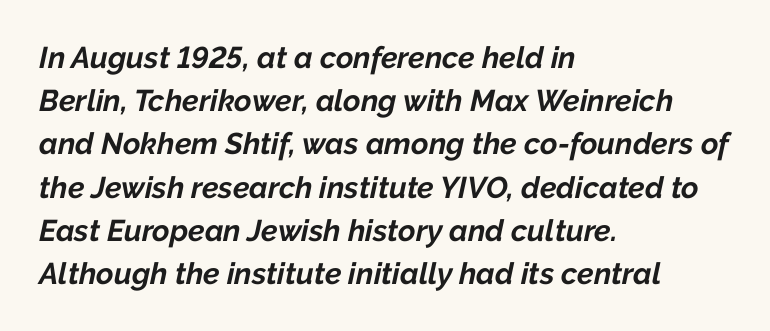
{"italic": "yes", "lean": "right", "slant_degrees": 12, "bold": "yes", "weight": "bold", "width": "normal", "stroke_contrast": "low", "x_height": "medium", "monospaced": "no", "underline": "no", "align": "left", "line_spacing": "normal", "line_spacing_ratio": 1.44, "letter_spacing": "normal", "letter_spacing_em": 0.0, "glyph_px": 30}
